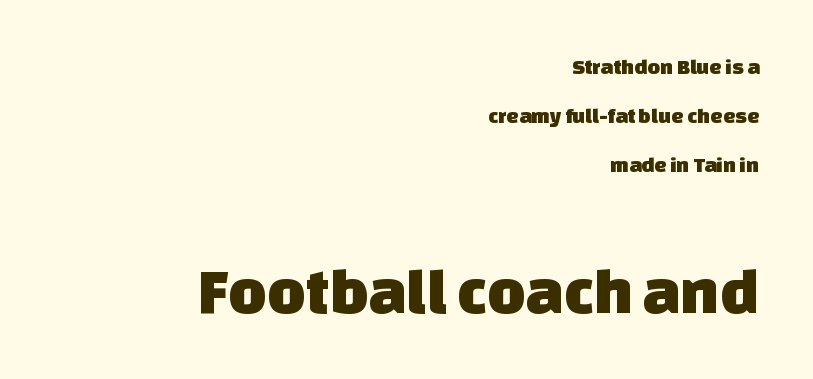
{"serif": "no", "width": "normal", "stroke_contrast": "low", "x_height": "large", "monospaced": "no", "underline": "no", "align": "right", "line_spacing": "loose", "line_spacing_ratio": 2.23, "letter_spacing": "normal", "letter_spacing_em": 0.0, "larger_block": "second", "size_ratio": 3.0, "glyph_px": 66}
